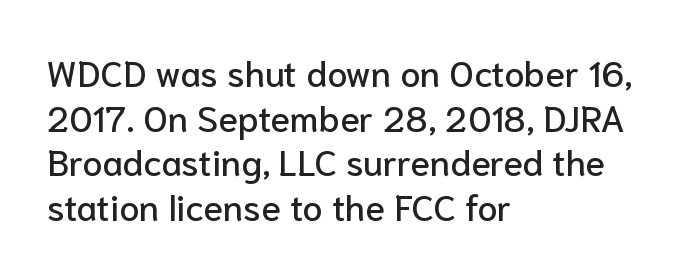
{"serif": "no", "italic": "no", "width": "normal", "stroke_contrast": "low", "x_height": "medium", "monospaced": "no", "underline": "no", "align": "left", "line_spacing_ratio": 1.24, "letter_spacing": "normal", "letter_spacing_em": 0.0, "glyph_px": 36}
